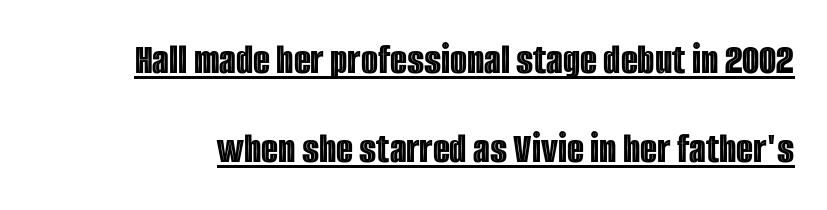
Like a heading marked for emphasis, these lines bear an underscore. Here the designer chose a conventional face with non-uniform glyph widths. Standard letterfit; no display-style spreading of the glyphs. A typesetter would mark this as roman, not italic. The passage shown stacks its lines with a broad gap.
